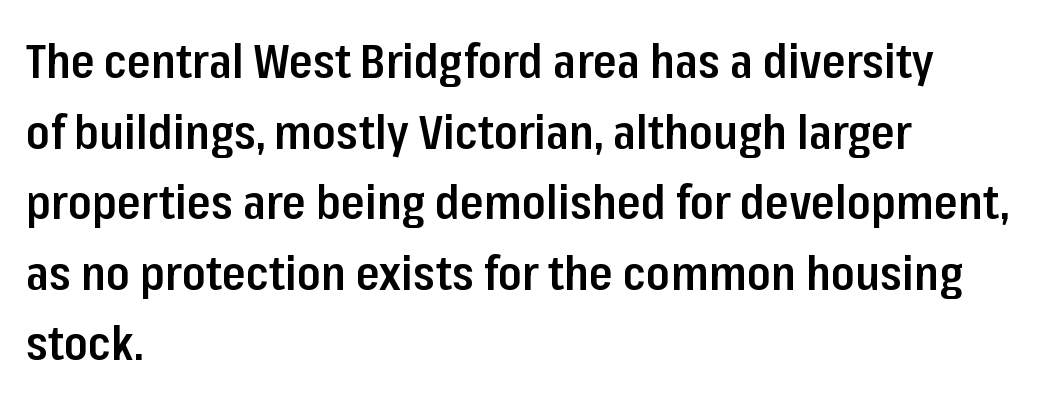
Q: Is the text bold? A: Semi-bold.
Q: Is the text italic (slanted)? A: No, it is upright.
Q: Is the typeface a serif or a sans-serif typeface? A: Sans-serif.
Q: Is the text underlined? A: No.
Q: How is the paragraph aligned? A: Left-aligned.
Q: Is the spacing between letters normal or unusually wide? A: Normal.
Q: Is the spacing between lines tight, normal or loose? A: Normal.
Q: Width (condensed, normal, or wide)? A: Condensed.
Q: Stroke contrast? A: Low.
Q: x-height? A: Medium.
Q: Monospaced? A: No.
